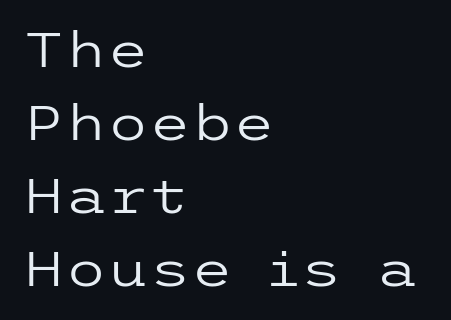
If you drew a ruler down the left edge, every line would touch it. Nope, not italic — everything's standing straight. Glance below the letters and you will spot only blank space. Compared with typical body copy, the letter spacing here is the same.
